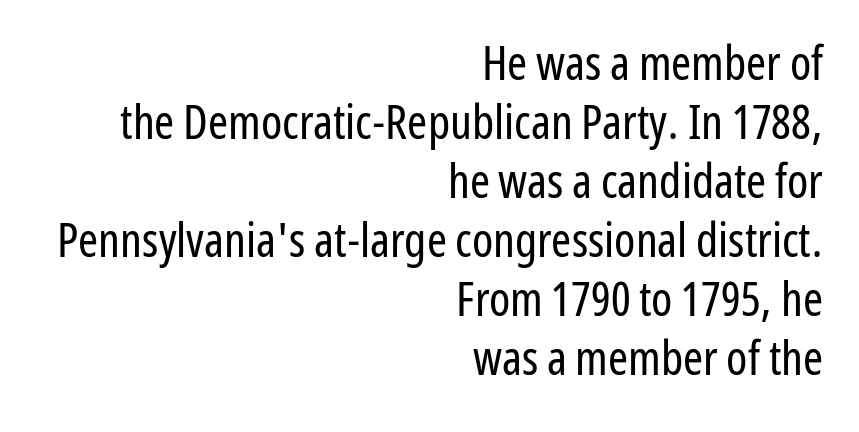
{"serif": "no", "italic": "no", "bold": "no", "weight": "regular", "width": "condensed", "stroke_contrast": "low", "x_height": "medium", "monospaced": "no", "underline": "no", "align": "right", "line_spacing_ratio": 1.23, "letter_spacing": "normal", "letter_spacing_em": 0.0, "glyph_px": 48}
